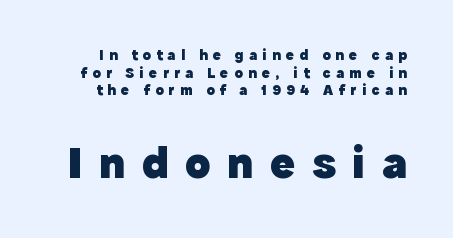
Visually, the bottom section dominates because its glyphs are scaled up. The passage shown is typed in a proportional face where columns would drift. These words are printed bold, with thick strokes throughout. The letters carry no serifs — their stems end cleanly without finishing strokes.
